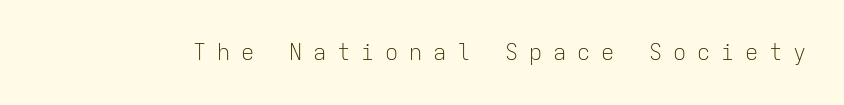
In terms of posture, this sample is upright. Inter-character spacing is expanded well beyond the font's built-in metrics. Underline: absent. The typesetting does not lean heavy: it is not bold.
